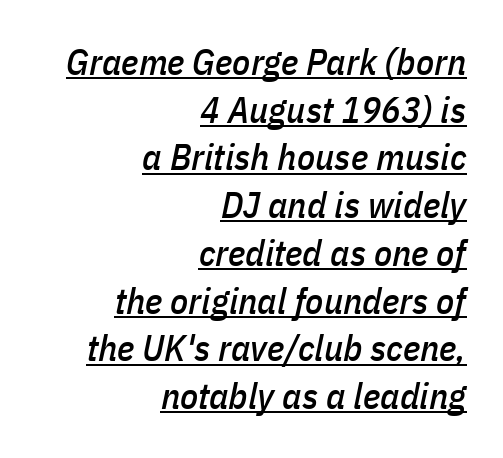
Evenly set lines give the paragraph a standard silhouette. Visually the block forms a straight wall on the right and a jagged coastline on the left. Between one letter and the next there's only the usual sliver of space. Here the designer chose a conventional face with non-uniform glyph widths. Would a proofreader flag this as italicized? Yes.
